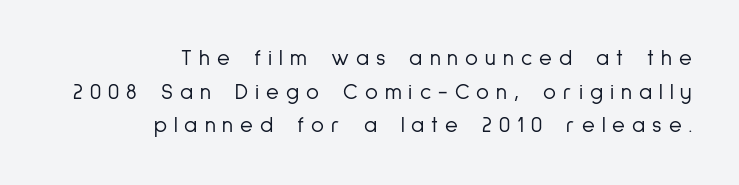
Q: Is the text bold? A: No.
Q: Is the text italic (slanted)? A: No, it is upright.
Q: Is the text underlined? A: No.
Q: How is the paragraph aligned? A: Right-aligned.
Q: Is the spacing between letters normal or unusually wide? A: Unusually wide.
Q: Is the spacing between lines tight, normal or loose? A: Normal.
